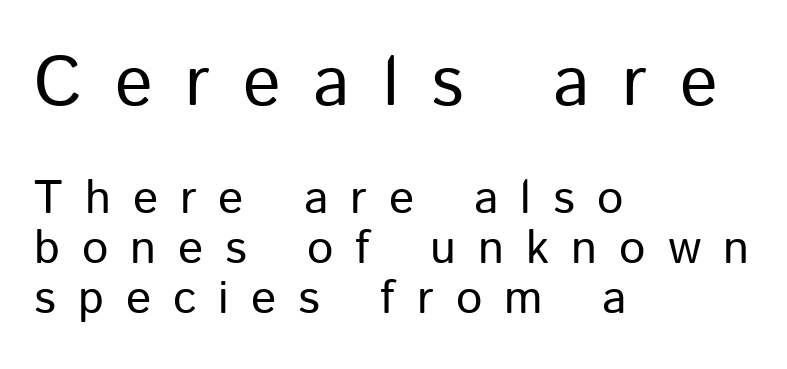
The image shows 70 px regular-weight sans-serif type, upright; set left-aligned, tight line spacing (1.07x), unusually wide letter spacing (+0.47 em), not underlined; the first (top) block is 1.49x larger; low stroke contrast and a medium x-height.
